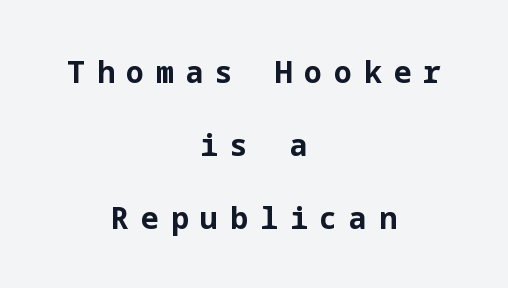
The image shows 30 px bold sans-serif type, upright; set centered, loose line spacing (2.43x), unusually wide letter spacing (+0.39 em), not underlined; low stroke contrast and a medium x-height.
